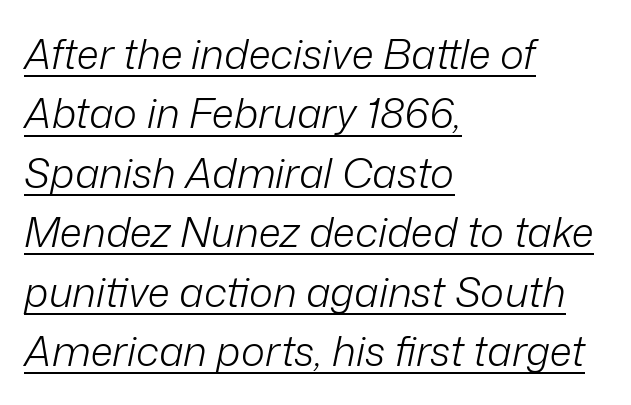
{"italic": "yes", "lean": "right", "slant_degrees": 12, "bold": "no", "weight": "light", "width": "normal", "stroke_contrast": "low", "x_height": "medium", "monospaced": "no", "underline": "yes", "align": "left", "line_spacing": "normal", "line_spacing_ratio": 1.45, "letter_spacing": "normal", "letter_spacing_em": 0.0, "glyph_px": 41}
